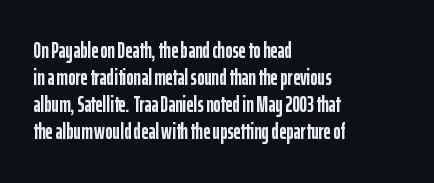
Q: Is the text bold? A: Yes.
Q: Is the text italic (slanted)? A: No, it is upright.
Q: Is the text underlined? A: No.
Q: How is the paragraph aligned? A: Left-aligned.
Q: Is the spacing between letters normal or unusually wide? A: Normal.
